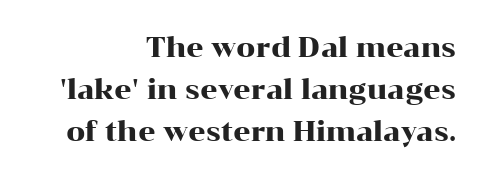
Q: Is the text italic (slanted)? A: No, it is upright.
Q: Is the text underlined? A: No.
Q: How is the paragraph aligned? A: Right-aligned.
Q: Is the spacing between letters normal or unusually wide? A: Normal.
Q: Is the spacing between lines tight, normal or loose? A: Normal.
